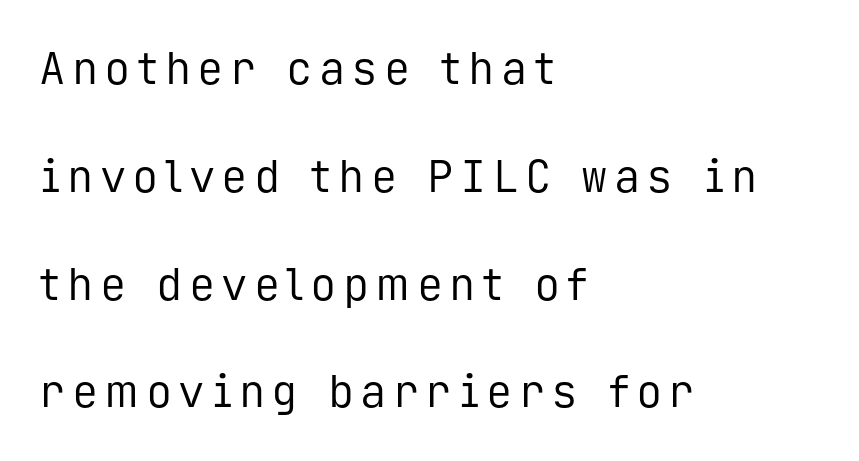
The image shows 44 px regular-weight sans-serif type, upright, monospaced; set left-aligned, loose line spacing (2.45x), not underlined; low stroke contrast and a medium x-height.
